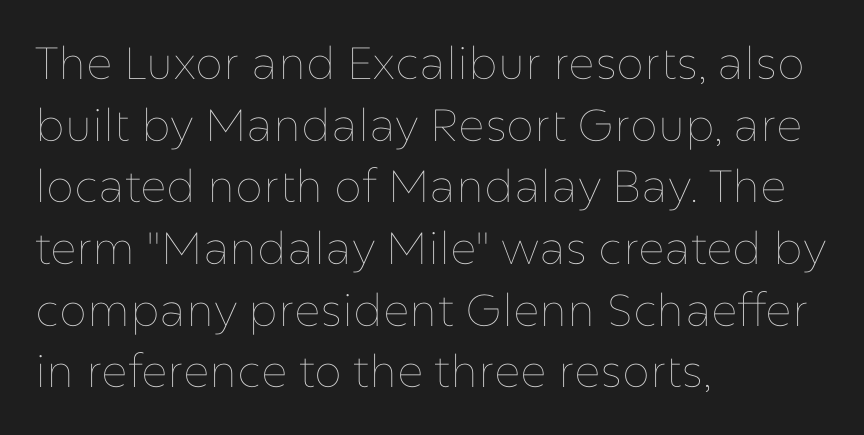
The passage shown is not underscored anywhere. The type is set solid horizontally, with unmodified tracking. The weight tops out at a normal text grade. Think of a printed novel: that variable character pitch is what you see here.
